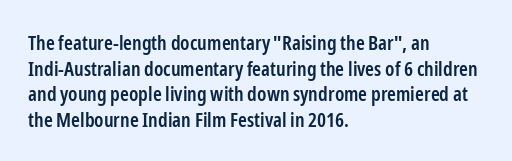
{"italic": "no", "bold": "semi", "underline": "no", "align": "left", "line_spacing": "normal", "line_spacing_ratio": 1.28, "letter_spacing": "normal", "letter_spacing_em": 0.0, "glyph_px": 20}
